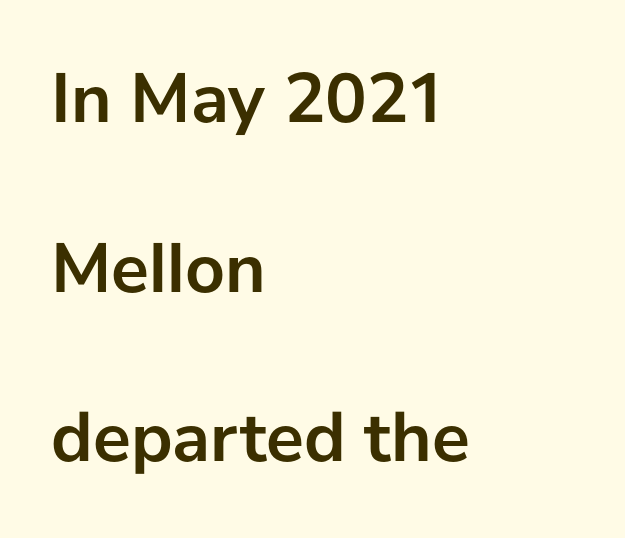
The image shows 71 px semibold sans-serif type, upright; set left-aligned, loose line spacing (2.39x), normal letter spacing, not underlined; low stroke contrast and a medium x-height.
